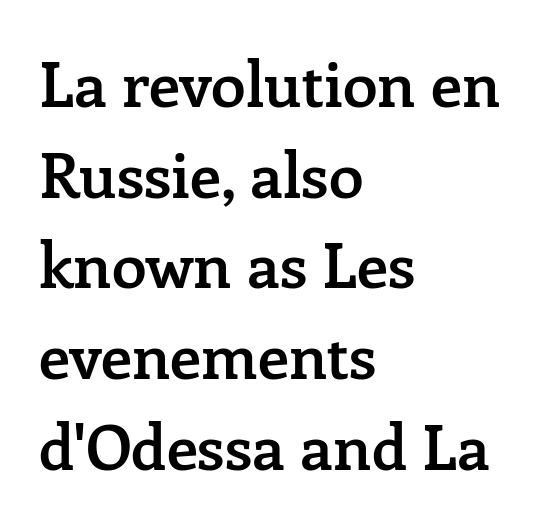
A typesetter would call this proportional, since set widths differ per character. On the weight axis this lands at semibold, roughly 600. This sample is left-justified, so line endings fall wherever the words run out. The specimen omits any rule beneath the text block's lines.
